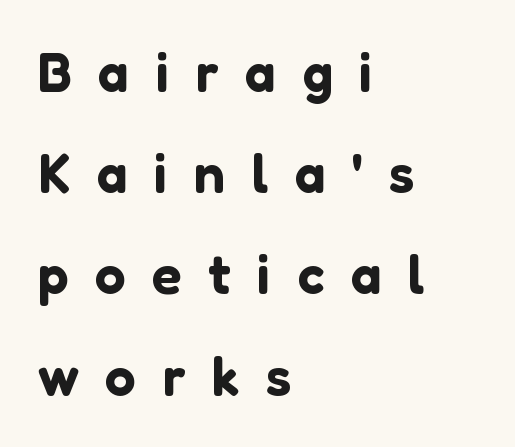
{"serif": "no", "italic": "no", "width": "normal", "stroke_contrast": "low", "x_height": "medium", "monospaced": "no", "underline": "no", "align": "left", "line_spacing_ratio": 1.84, "letter_spacing": "wide", "letter_spacing_em": 0.48, "glyph_px": 55}
